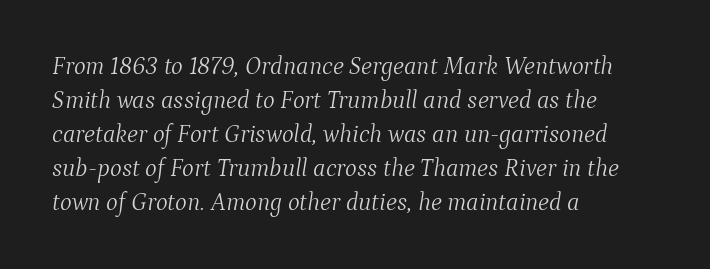
Stem width sits at or under what a default text font uses. Unmarked baselines from the first word to the last. Standard letterfit; no display-style spreading of the glyphs. A normal amount of white space separates one row of letters from the next.
